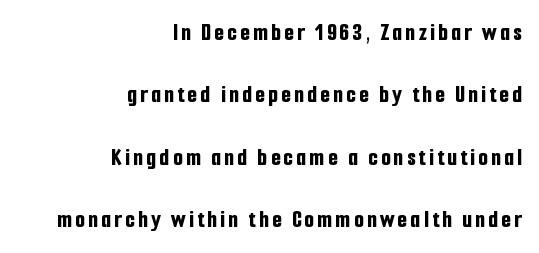
Q: Is the text bold? A: Yes.
Q: Is the text italic (slanted)? A: No, it is upright.
Q: Is the text underlined? A: No.
Q: How is the paragraph aligned? A: Right-aligned.
Q: Is the spacing between lines tight, normal or loose? A: Loose.
